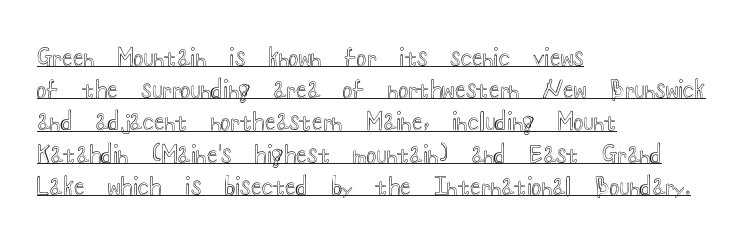
The image shows 23 px text type, upright; set left-aligned, normal line spacing (1.4x), normal letter spacing, underlined.
